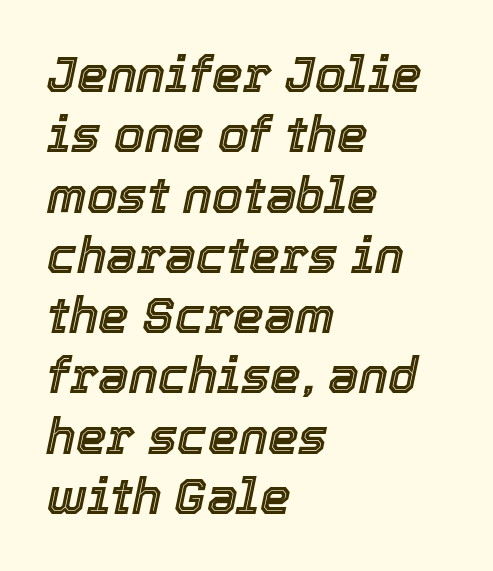
This sample is left-justified, so line endings fall wherever the words run out. Characters are canted at an angle relative to the baseline's perpendicular. The passage shown is typed in a proportional face where columns would drift. Is the letter spacing exaggerated? No — it looks like the ordinary default.
